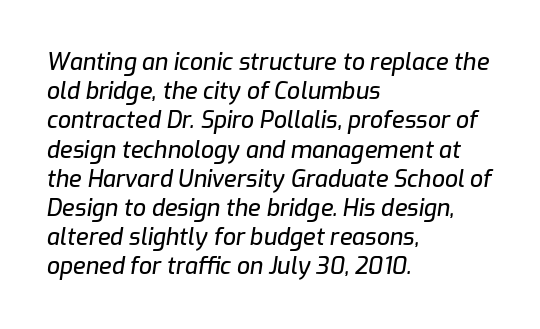
The image shows 23 px text type, italic (leaning right); set left-aligned, normal line spacing (1.27x), normal letter spacing, not underlined.
